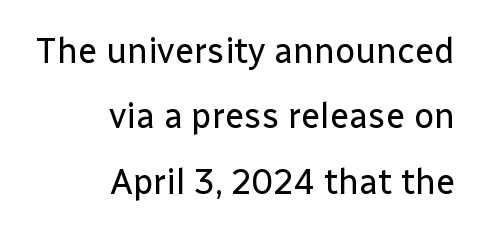
{"serif": "no", "italic": "no", "bold": "no", "weight": "regular", "width": "normal", "stroke_contrast": "low", "x_height": "medium", "monospaced": "no", "underline": "no", "align": "right", "line_spacing_ratio": 1.87, "letter_spacing": "normal", "letter_spacing_em": 0.0, "glyph_px": 35}
